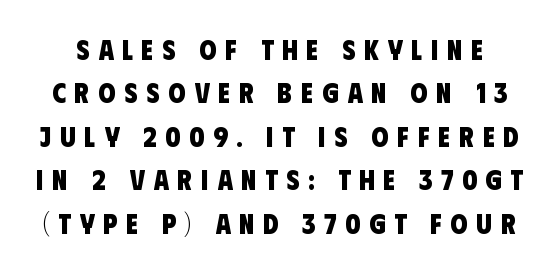
Q: Is the text bold? A: Yes.
Q: Is the typeface a serif or a sans-serif typeface? A: Sans-serif.
Q: Is the text underlined? A: No.
Q: Is the spacing between letters normal or unusually wide? A: Unusually wide.
Q: Is the spacing between lines tight, normal or loose? A: Normal.
Q: Width (condensed, normal, or wide)? A: Condensed.
Q: Stroke contrast? A: Low.
Q: x-height? A: Large.
Q: Monospaced? A: No.
